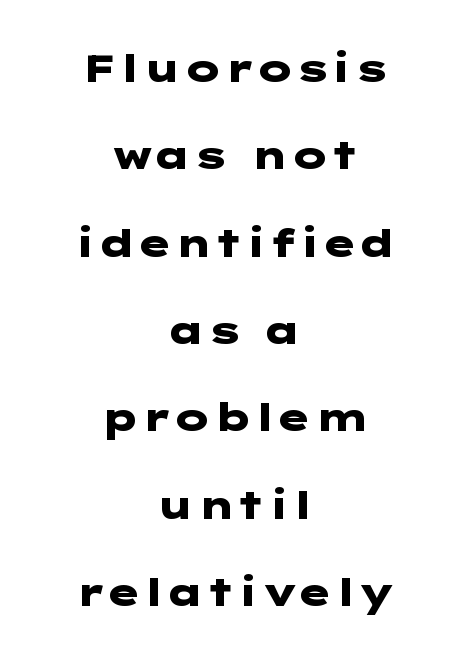
Q: Is the text bold? A: Yes.
Q: Is the text italic (slanted)? A: No, it is upright.
Q: Is the typeface a serif or a sans-serif typeface? A: Sans-serif.
Q: Is the text underlined? A: No.
Q: How is the paragraph aligned? A: Centered.
Q: Is the spacing between letters normal or unusually wide? A: Normal.
Q: Is the spacing between lines tight, normal or loose? A: Loose.
Q: Width (condensed, normal, or wide)? A: Wide.
Q: Stroke contrast? A: Low.
Q: x-height? A: Medium.
